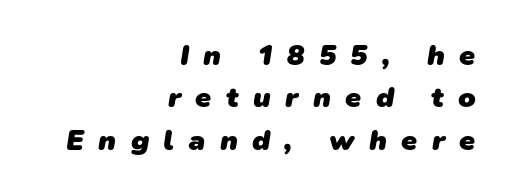
The space between consecutive lines is moderate. A sans-serif font was chosen for this passage. Descender tails drop into unmarked territory. Varying glyph widths throughout — classic text-font behaviour.
